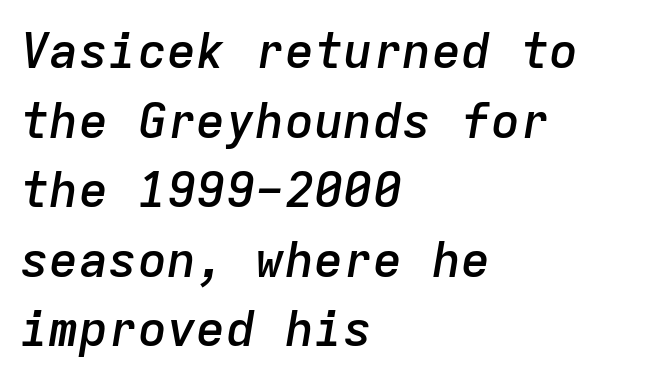
The image shows 49 px semibold type, italic (leaning right), monospaced; set left-aligned, normal line spacing (1.42x), normal letter spacing, not underlined; low stroke contrast and a medium x-height.
